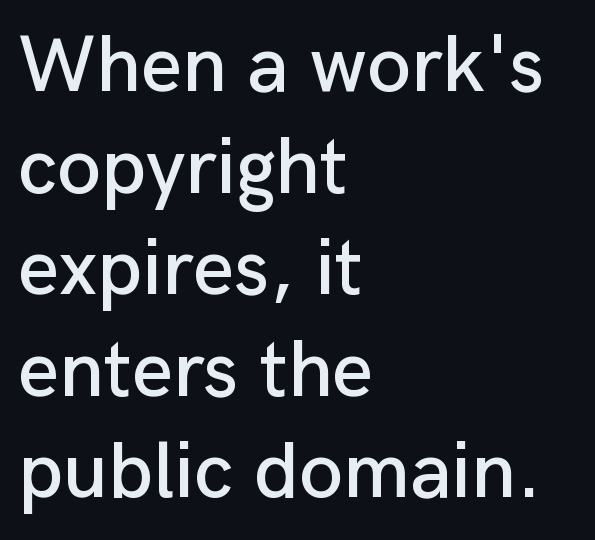
The image shows 80 px sans-serif type, upright; set left-aligned, normal line spacing (1.27x), normal letter spacing, not underlined; low stroke contrast and a medium x-height.
